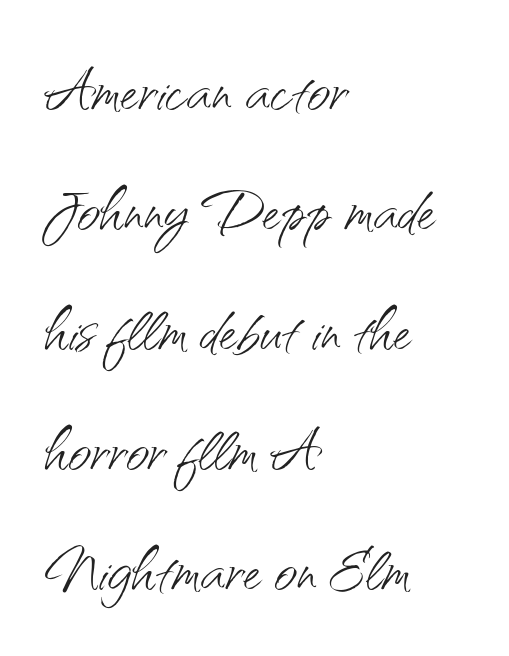
Q: Is the text bold? A: No.
Q: Is the text italic (slanted)? A: Yes.
Q: Is the typeface a serif or a sans-serif typeface? A: Sans-serif.
Q: Is the text underlined? A: No.
Q: How is the paragraph aligned? A: Left-aligned.
Q: Is the spacing between letters normal or unusually wide? A: Normal.
Q: Is the spacing between lines tight, normal or loose? A: Normal.
Q: Width (condensed, normal, or wide)? A: Normal.
Q: Stroke contrast? A: Medium.
Q: x-height? A: Small.
Q: Monospaced? A: No.
